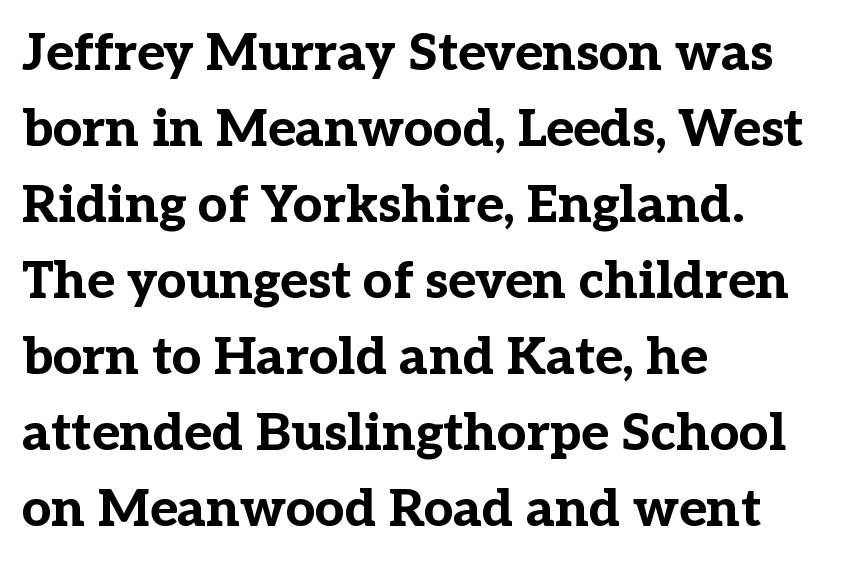
Students, this is bold: see how much ink each stroke carries. Character widths vary here, with narrow letters taking less room than wide ones. Unlike a clean sans, this face finishes its strokes with serifs. Every character sits straight up, as roman type does.
